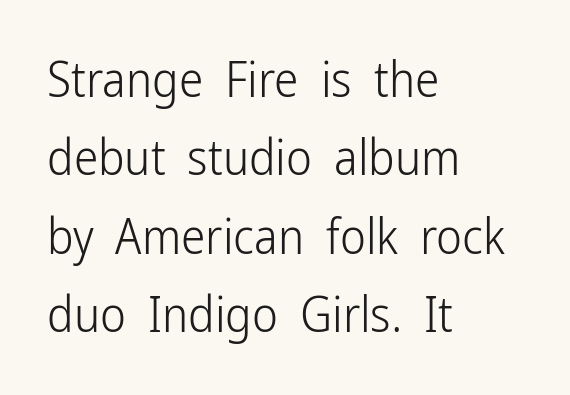
Honestly, there is no underline to notice here at all. Here the designer chose a conventional face with non-uniform glyph widths. A sans-serif font was chosen for this passage. The lines are quadded left. Interline gaps are of average width in this sample.
